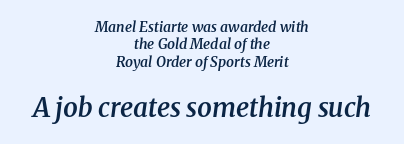
{"italic": "yes", "lean": "right", "slant_degrees": 8, "bold": "semi", "underline": "no", "align": "center", "line_spacing": "normal", "line_spacing_ratio": 1.25, "letter_spacing": "normal", "letter_spacing_em": 0.0, "larger_block": "second", "size_ratio": 1.86, "glyph_px": 26}
